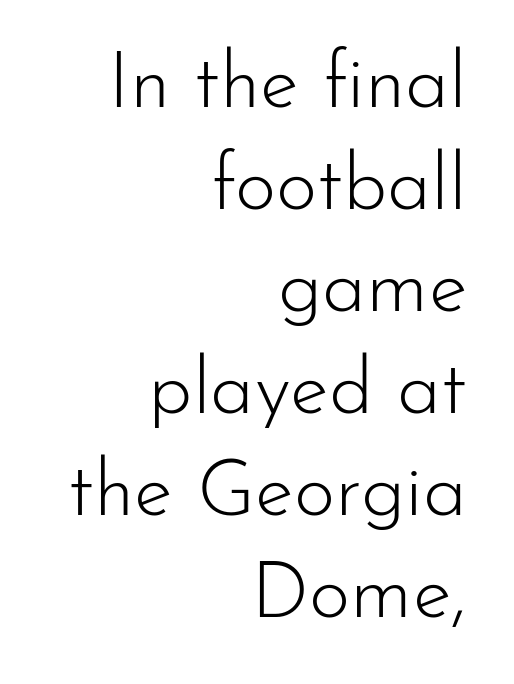
{"serif": "no", "italic": "no", "bold": "no", "weight": "light", "width": "normal", "stroke_contrast": "low", "x_height": "small", "monospaced": "no", "underline": "no", "align": "right", "line_spacing": "normal", "line_spacing_ratio": 1.29, "letter_spacing": "normal", "letter_spacing_em": 0.0, "glyph_px": 79}
